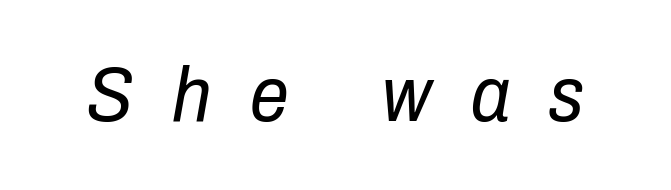
The passage shown is typed in a proportional face where columns would drift. The face used here has a pronounced slope to its letters. The passage shown is not bold in any degree. Bare-footed words on every line.
